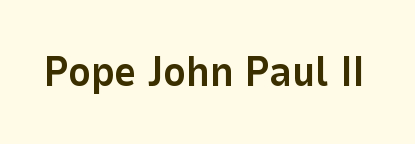
Clear beneath every line of the passage. What kind of face is this? One without serifs — a sans. Is the type bold? Yes — the strokes are clearly thick and heavy. Think of a printed novel: that variable character pitch is what you see here. The specimen reads as upright at a glance.
